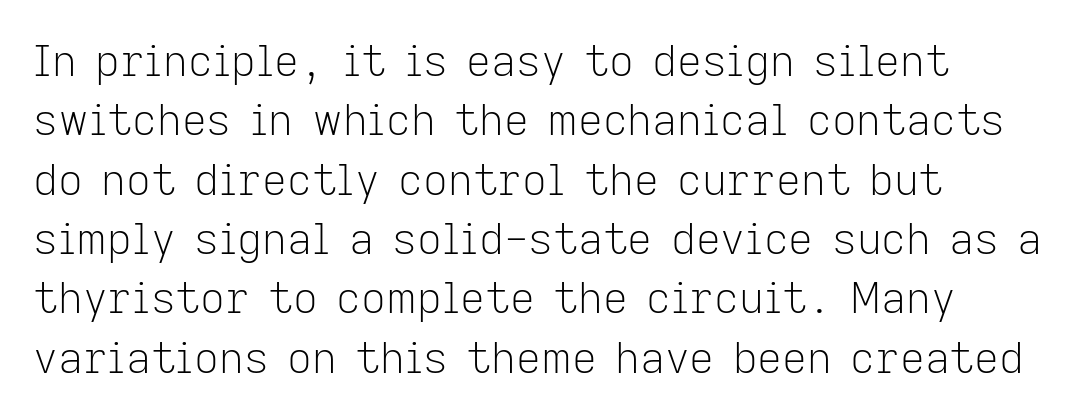
{"serif": "no", "italic": "no", "bold": "no", "weight": "light", "width": "normal", "stroke_contrast": "low", "x_height": "medium", "monospaced": "no", "underline": "no", "align": "left", "line_spacing": "normal", "line_spacing_ratio": 1.38, "letter_spacing": "normal", "letter_spacing_em": 0.0, "glyph_px": 43}
